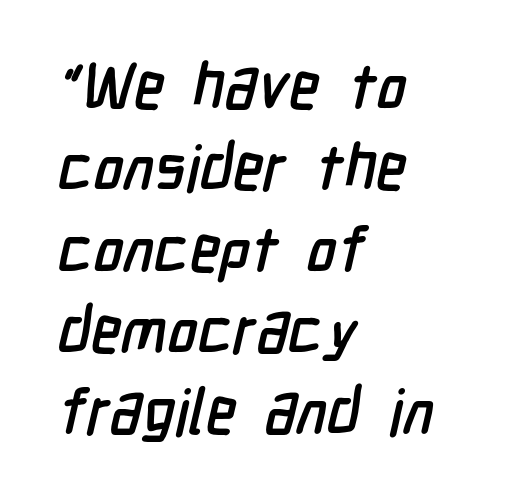
Spacing verdict: proportional, widths tailored to each character. These lines sit exactly where default settings would place them. Does extra space separate the letters? No, they use regular spacing. These lines stack with their left ends in a neat column. A clean baseline with only descenders dipping below it.
